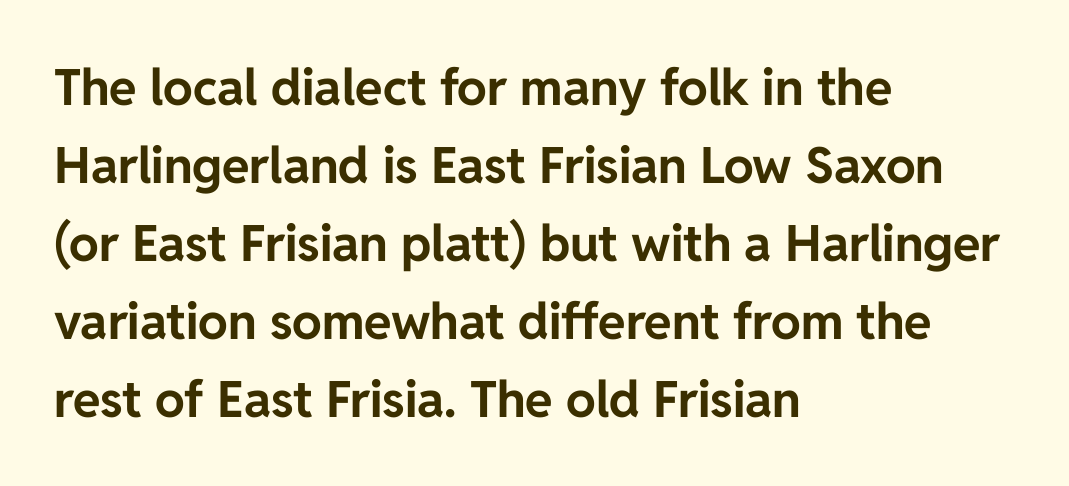
Beneath every word, the page is bare. Typographic density is high because the face is bold. The letters sit at their default tracking, neither squeezed nor spread. Regarding serifs, this sample does without them. This is the regular roman posture of the typeface.
